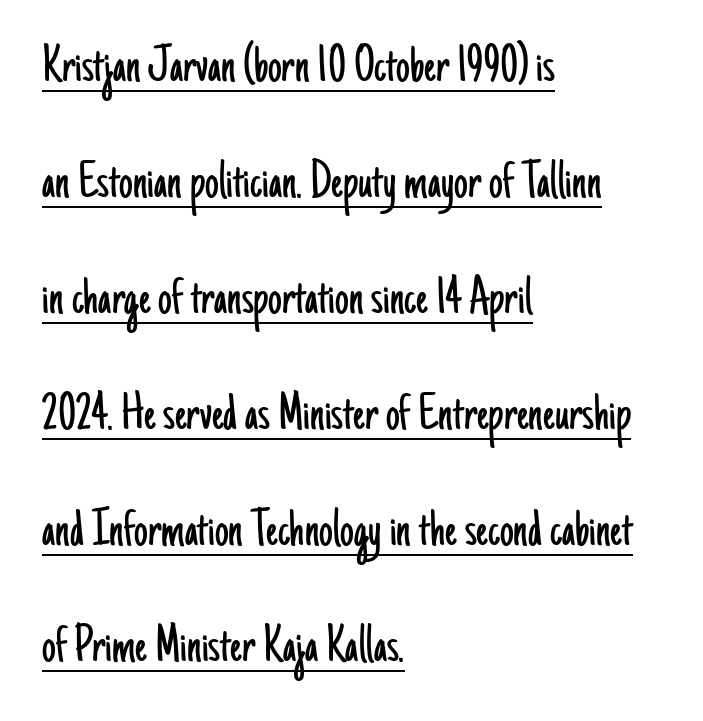
{"serif": "no", "italic": "no", "bold": "no", "weight": "light", "width": "condensed", "stroke_contrast": "low", "x_height": "small", "monospaced": "no", "underline": "yes", "align": "left", "line_spacing": "loose", "line_spacing_ratio": 2.11, "letter_spacing": "normal", "letter_spacing_em": 0.0, "glyph_px": 55}
